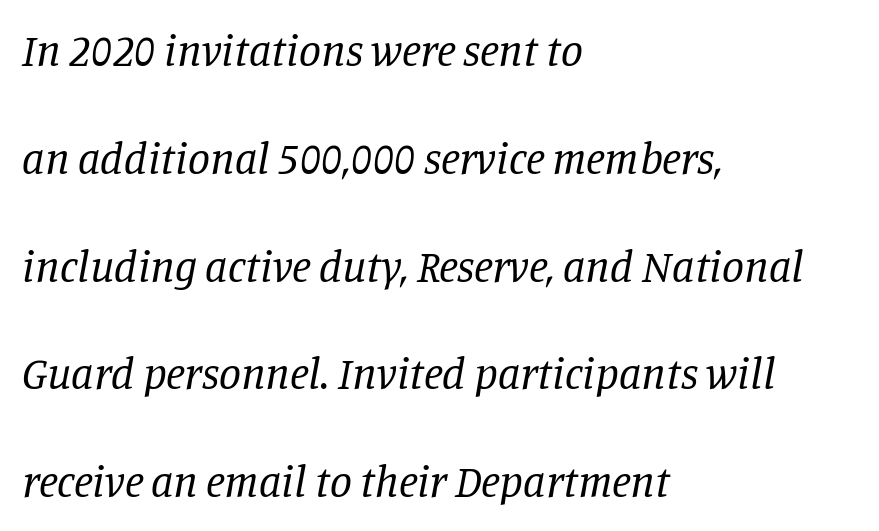
Q: Is the text bold? A: No.
Q: Is the text italic (slanted)? A: Yes, it leans right by about 11 degrees.
Q: Is the typeface a serif or a sans-serif typeface? A: Serif.
Q: Is the text underlined? A: No.
Q: How is the paragraph aligned? A: Left-aligned.
Q: Is the spacing between letters normal or unusually wide? A: Normal.
Q: Is the spacing between lines tight, normal or loose? A: Loose.
Q: Width (condensed, normal, or wide)? A: Normal.
Q: Stroke contrast? A: Low.
Q: x-height? A: Large.
Q: Monospaced? A: No.
